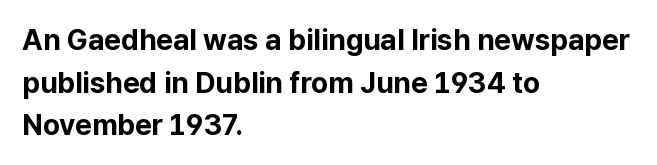
Spacing verdict: proportional, widths tailored to each character. Check where the strokes stop: nothing finishes them off — pure sans. Which margin do the lines hug? The left one — the right edge is uneven. The face used here has the dense, thick strokes of a bold.
